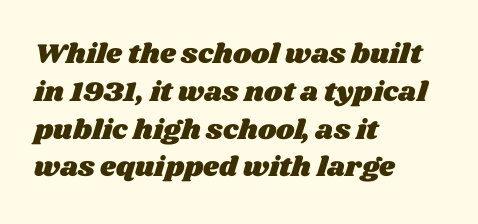
Line starts are locked; line ends wander. You could not count columns in this text — the font is proportionally spaced. In terms of leading, this rendering sits right in the middle. Lines of text with bare space underneath.
